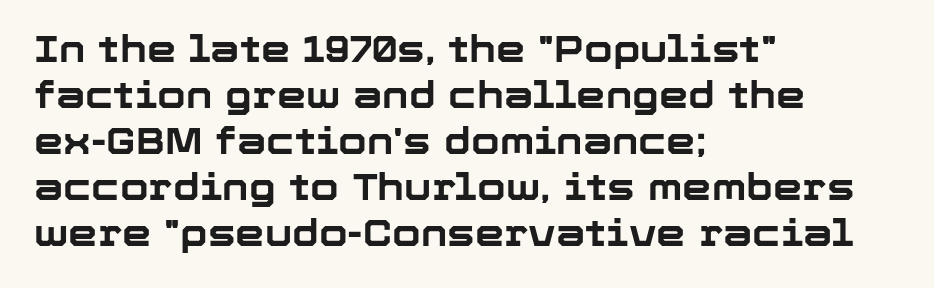
Q: Is the text bold? A: Yes.
Q: Is the text italic (slanted)? A: No, it is upright.
Q: Is the typeface a serif or a sans-serif typeface? A: Sans-serif.
Q: Is the text underlined? A: No.
Q: How is the paragraph aligned? A: Left-aligned.
Q: Is the spacing between letters normal or unusually wide? A: Normal.
Q: Width (condensed, normal, or wide)? A: Normal.
Q: Stroke contrast? A: Low.
Q: x-height? A: Medium.
Q: Monospaced? A: No.
